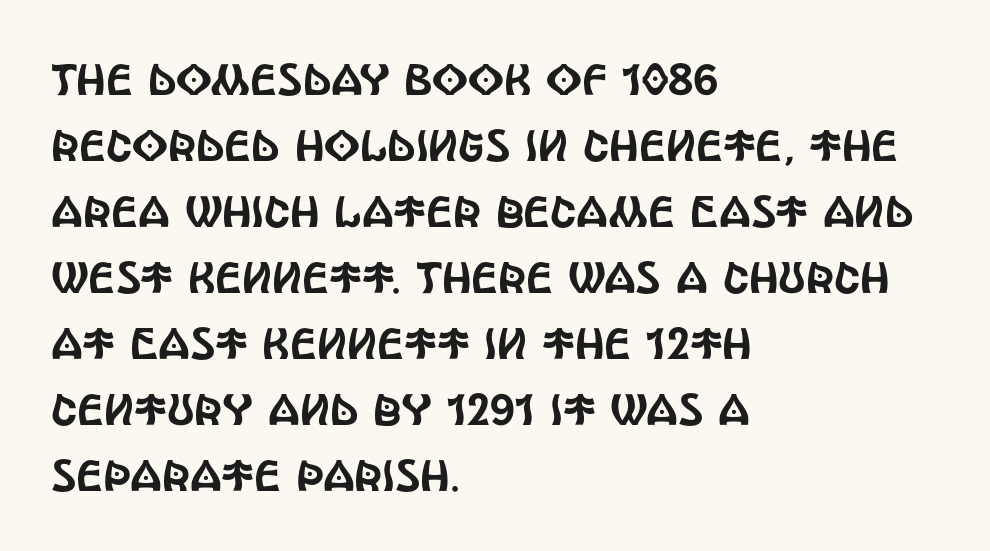
Think of a printed novel: that variable character pitch is what you see here. Nobody touched the tracking dial on this one. Font category for this specimen: sans-serif. Vertical spacing — default.
